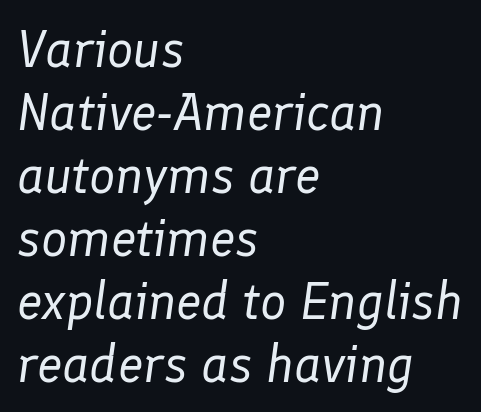
Q: Is the text bold? A: No.
Q: Is the text italic (slanted)? A: Yes, it leans right by about 8 degrees.
Q: Is the text underlined? A: No.
Q: How is the paragraph aligned? A: Left-aligned.
Q: Is the spacing between letters normal or unusually wide? A: Normal.
Q: Width (condensed, normal, or wide)? A: Normal.
Q: Stroke contrast? A: Low.
Q: x-height? A: Medium.
Q: Monospaced? A: No.
